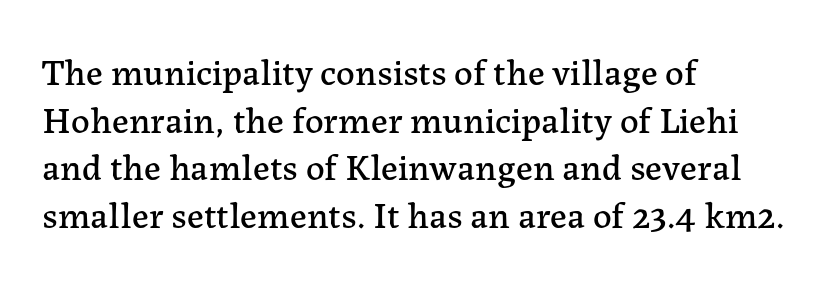
Q: Is the text italic (slanted)? A: No, it is upright.
Q: Is the typeface a serif or a sans-serif typeface? A: Serif.
Q: Is the text underlined? A: No.
Q: How is the paragraph aligned? A: Left-aligned.
Q: Is the spacing between letters normal or unusually wide? A: Normal.
Q: Is the spacing between lines tight, normal or loose? A: Normal.
Q: Width (condensed, normal, or wide)? A: Normal.
Q: Stroke contrast? A: Low.
Q: x-height? A: Medium.
Q: Monospaced? A: No.
